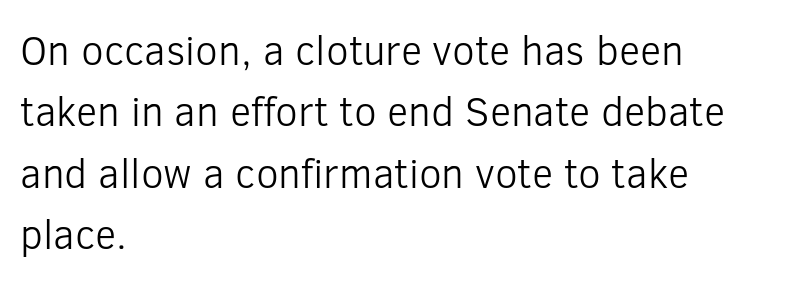
{"serif": "no", "italic": "no", "bold": "no", "weight": "light", "width": "normal", "stroke_contrast": "low", "x_height": "medium", "monospaced": "no", "underline": "no", "align": "left", "line_spacing": "normal", "line_spacing_ratio": 1.5, "letter_spacing": "normal", "letter_spacing_em": 0.0, "glyph_px": 41}
